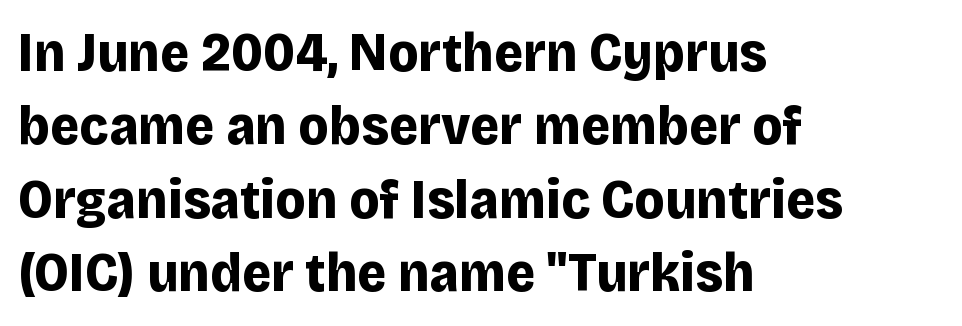
Horizontal bands of white between lines are of average thickness. Serif or sans? Sans — the stroke terminals are bare. Short note: letters normally spaced. The face used here has the dense, thick strokes of a bold.
